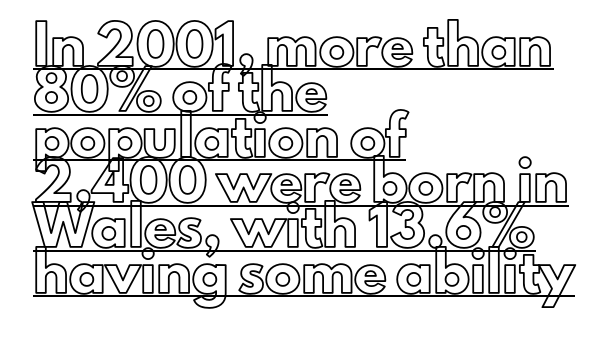
Baseline-to-baseline distance is the conventional proportion of letter height. Tall strokes in this sample are plumb rather than angled. Tracking here is standard; glyphs follow each other at the usual distance. Horizontal alignment here is leftward, the default for most running prose. Spacing verdict: proportional, widths tailored to each character.
